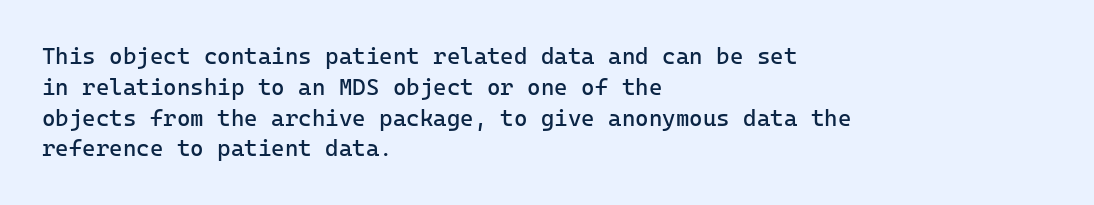
Descenders are the only things crossing below the line. The font sits on the lighter half of the weight spectrum, regular included. Does the copy run flush right? No — it runs flush left. Vertically, the passage feels balanced, rows spaced as you'd expect.
